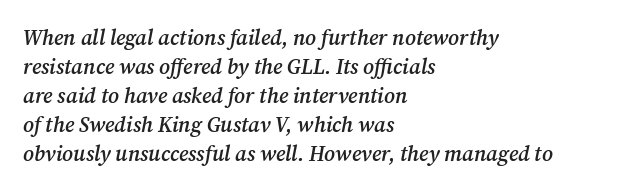
{"italic": "yes", "lean": "right", "slant_degrees": 12, "bold": "semi", "underline": "no", "align": "left", "line_spacing": "normal", "line_spacing_ratio": 1.38, "letter_spacing": "normal", "letter_spacing_em": 0.0, "glyph_px": 21}
